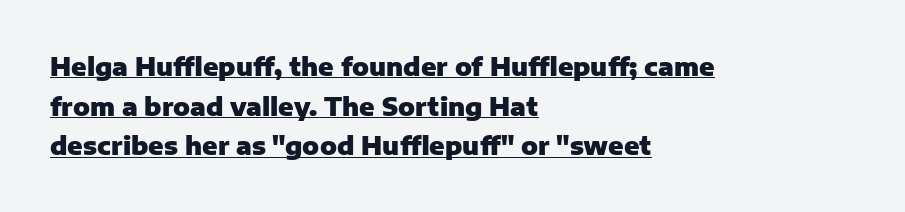
{"italic": "no", "bold": "yes", "underline": "yes", "align": "left", "line_spacing": "normal", "line_spacing_ratio": 1.59, "letter_spacing": "normal", "letter_spacing_em": 0.0, "glyph_px": 25}
